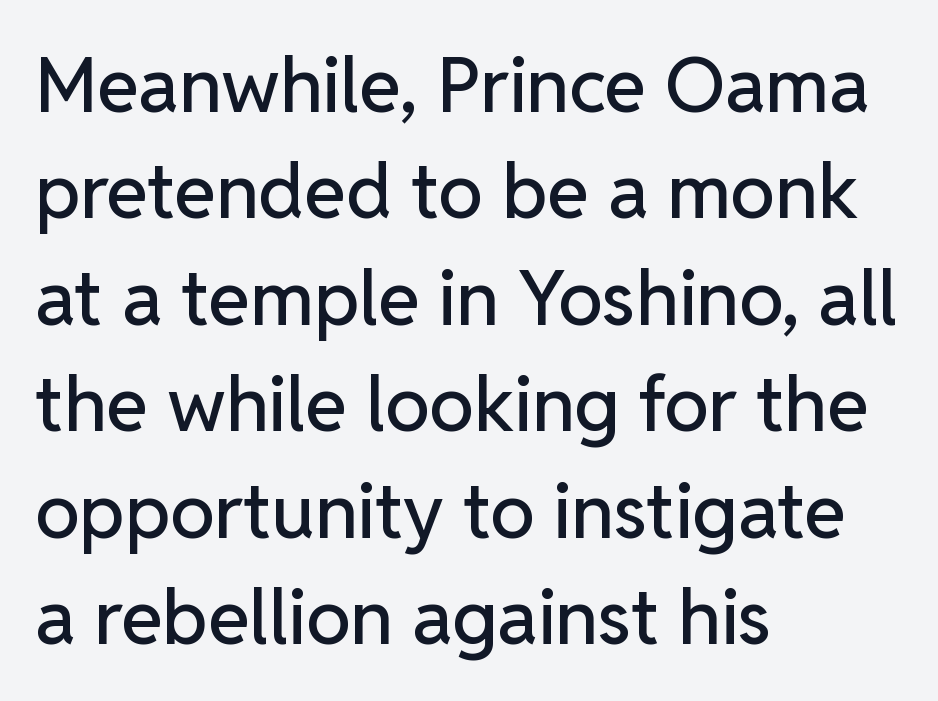
Q: Is the text italic (slanted)? A: No, it is upright.
Q: Is the typeface a serif or a sans-serif typeface? A: Sans-serif.
Q: Is the text underlined? A: No.
Q: How is the paragraph aligned? A: Left-aligned.
Q: Is the spacing between letters normal or unusually wide? A: Normal.
Q: Is the spacing between lines tight, normal or loose? A: Normal.
Q: Width (condensed, normal, or wide)? A: Normal.
Q: Stroke contrast? A: Low.
Q: x-height? A: Medium.
Q: Monospaced? A: No.
